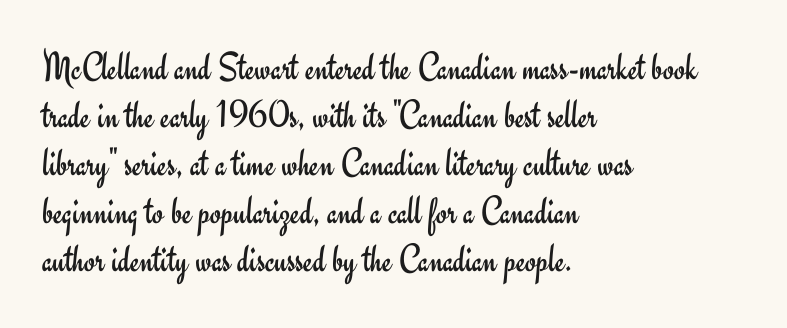
Q: Is the text bold? A: No.
Q: Is the text italic (slanted)? A: Yes.
Q: Is the typeface a serif or a sans-serif typeface? A: Sans-serif.
Q: Is the text underlined? A: No.
Q: How is the paragraph aligned? A: Left-aligned.
Q: Is the spacing between letters normal or unusually wide? A: Normal.
Q: Width (condensed, normal, or wide)? A: Normal.
Q: Stroke contrast? A: Low.
Q: x-height? A: Small.
Q: Monospaced? A: No.
